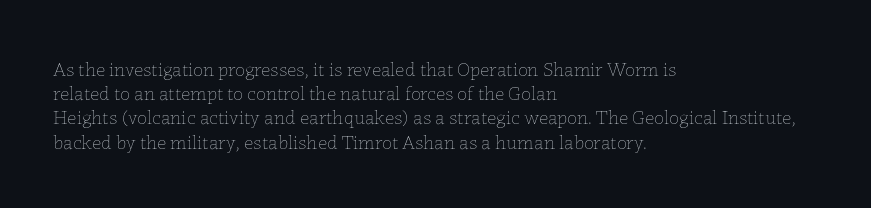
The image shows 20 px text type, upright; set left-aligned, line spacing 1.21x, normal letter spacing, not underlined.
